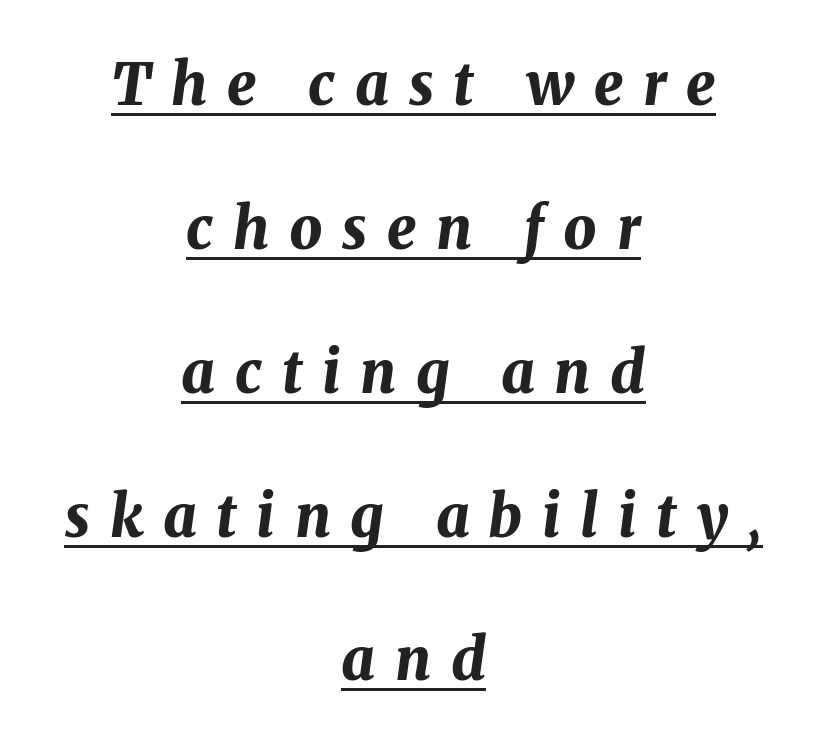
The image shows 58 px bold type, italic (leaning right); set centered, loose line spacing (2.48x), unusually wide letter spacing (+0.34 em), underlined; medium stroke contrast and a medium x-height.
